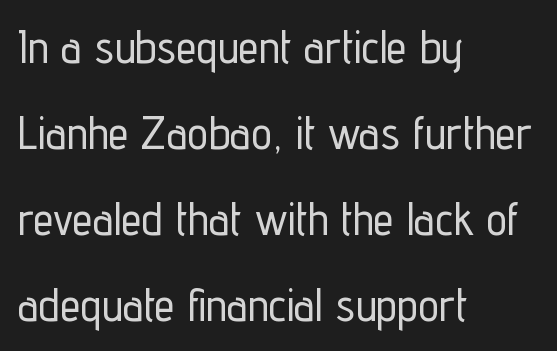
When letters stand straight like this, we call the style roman or upright. Quick note: underline off. Every row of glyphs begins at an identical x-position on the left. This rendering employs a face without finishing strokes, i.e., a sans-serif. Caption: standard tracking, unaltered.
